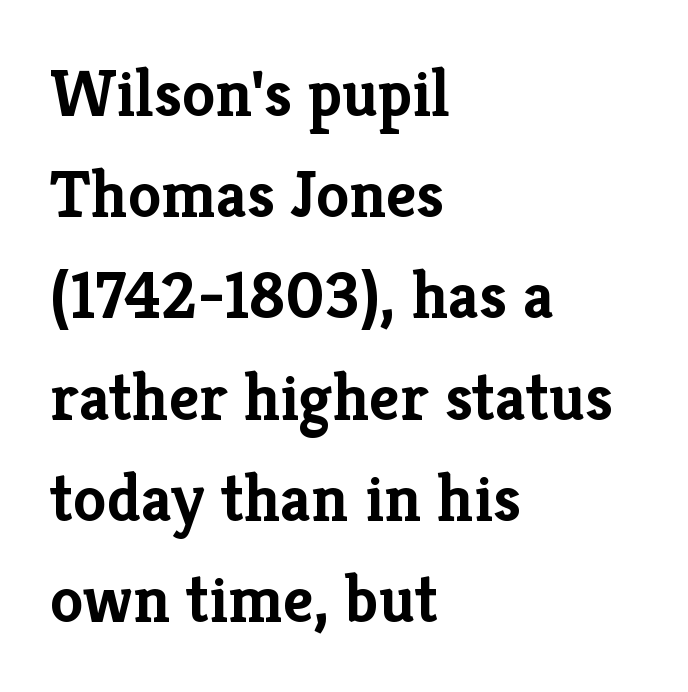
Q: Is the text bold? A: Yes.
Q: Is the text italic (slanted)? A: No, it is upright.
Q: Is the typeface a serif or a sans-serif typeface? A: Serif.
Q: Is the text underlined? A: No.
Q: How is the paragraph aligned? A: Left-aligned.
Q: Is the spacing between letters normal or unusually wide? A: Normal.
Q: Is the spacing between lines tight, normal or loose? A: Normal.
Q: Width (condensed, normal, or wide)? A: Normal.
Q: Stroke contrast? A: Low.
Q: x-height? A: Medium.
Q: Monospaced? A: No.
